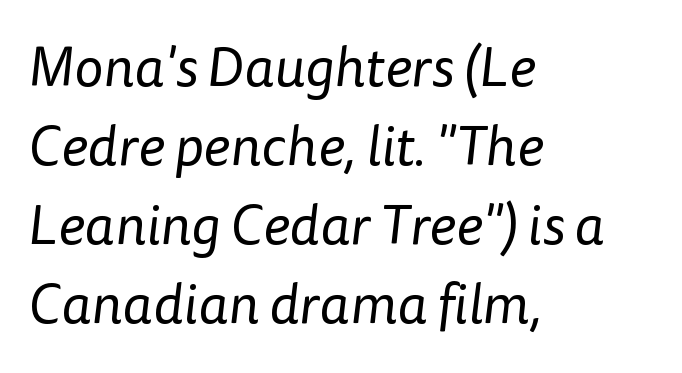
Beneath every word, the page is bare. There is no visible air inserted between adjacent glyphs. Horizontal alignment here is leftward, the default for most running prose. Each letter keeps its own natural width here, so spacing adapts to shape. Counters stay open thanks to moderate or lighter strokes. These lines sit exactly where default settings would place them.
